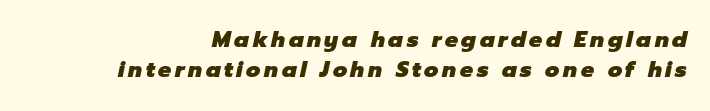
{"italic": "yes", "lean": "right", "slant_degrees": 12, "bold": "yes", "underline": "no", "line_spacing": "normal", "line_spacing_ratio": 1.37, "glyph_px": 22}
